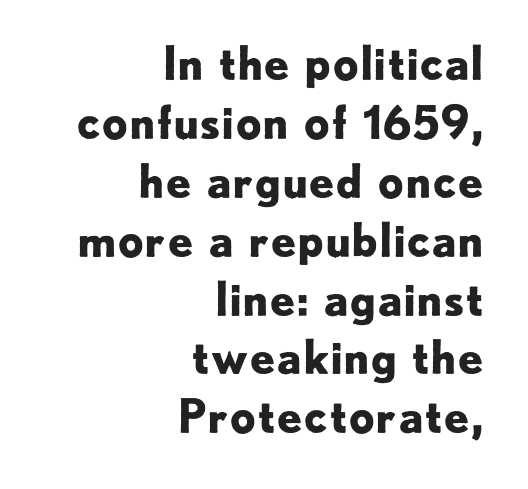
{"serif": "no", "italic": "no", "bold": "yes", "weight": "bold", "width": "normal", "stroke_contrast": "low", "x_height": "small", "monospaced": "no", "underline": "no", "align": "right", "line_spacing": "normal", "line_spacing_ratio": 1.28, "letter_spacing": "normal", "letter_spacing_em": 0.0, "glyph_px": 46}
